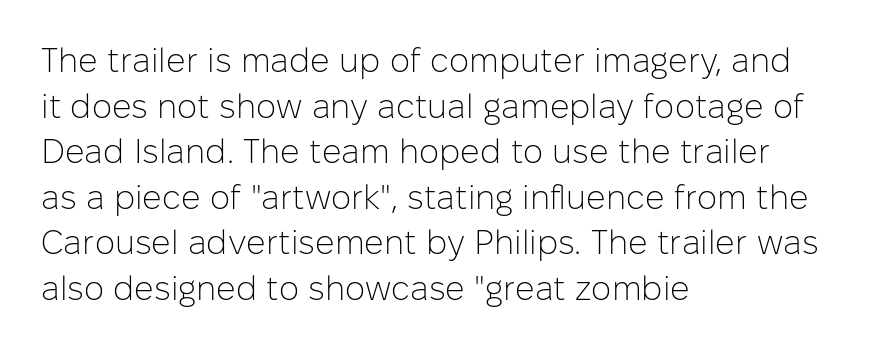
{"serif": "no", "italic": "no", "bold": "no", "weight": "light", "width": "normal", "stroke_contrast": "low", "x_height": "medium", "monospaced": "no", "underline": "no", "align": "left", "line_spacing": "normal", "line_spacing_ratio": 1.34, "letter_spacing": "normal", "letter_spacing_em": 0.0, "glyph_px": 34}
